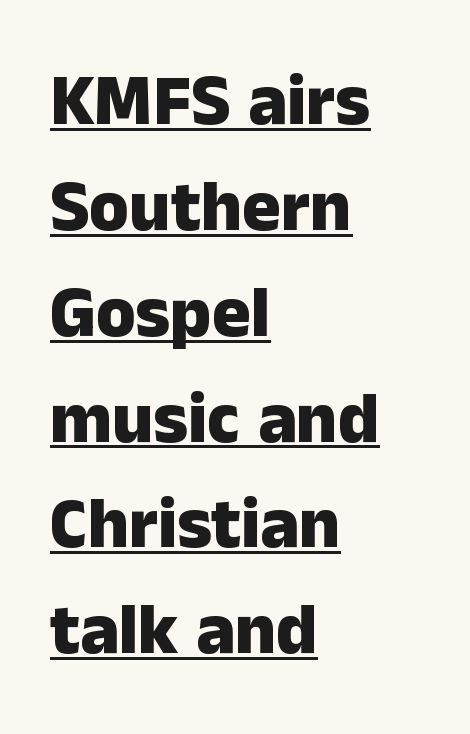
Q: Is the text bold? A: Yes.
Q: Is the text italic (slanted)? A: No, it is upright.
Q: Is the typeface a serif or a sans-serif typeface? A: Sans-serif.
Q: Is the text underlined? A: Yes.
Q: How is the paragraph aligned? A: Left-aligned.
Q: Is the spacing between letters normal or unusually wide? A: Normal.
Q: Is the spacing between lines tight, normal or loose? A: Normal.
Q: Width (condensed, normal, or wide)? A: Normal.
Q: Stroke contrast? A: Low.
Q: x-height? A: Medium.
Q: Monospaced? A: No.
